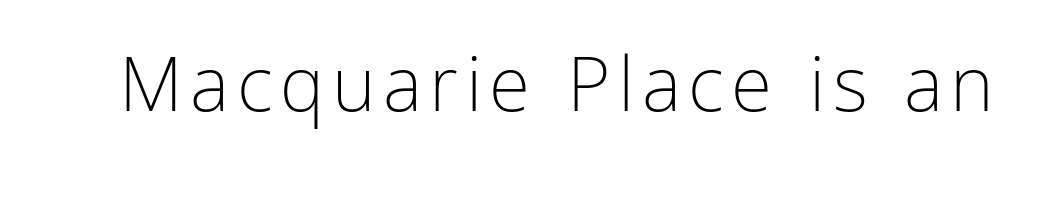
Weight: regular or lighter. The passage shown is not underscored anywhere. What kind of face is this? One without serifs — a sans. The rendering uses natural spacing where letterforms have individual widths. Unlike italic type, these characters show no tilt at all.
